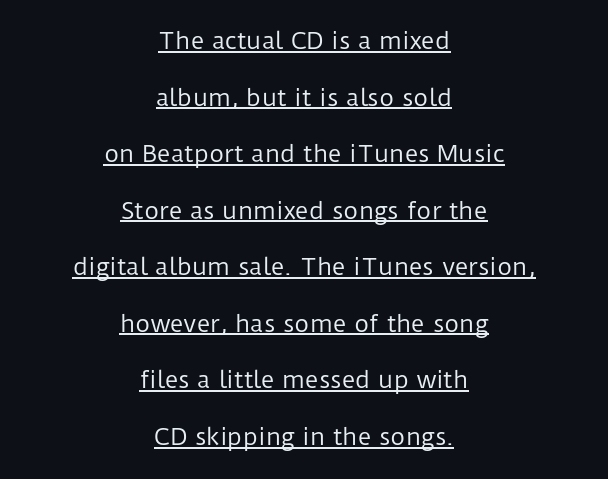
Q: Is the text bold? A: No.
Q: Is the text italic (slanted)? A: No, it is upright.
Q: Is the text underlined? A: Yes.
Q: How is the paragraph aligned? A: Centered.
Q: Is the spacing between letters normal or unusually wide? A: Normal.
Q: Is the spacing between lines tight, normal or loose? A: Loose.
